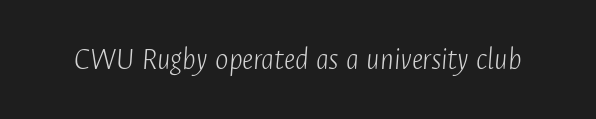
The image shows 32 px light, condensed type, italic (leaning right); set normal letter spacing, not underlined; low stroke contrast and a medium x-height.
